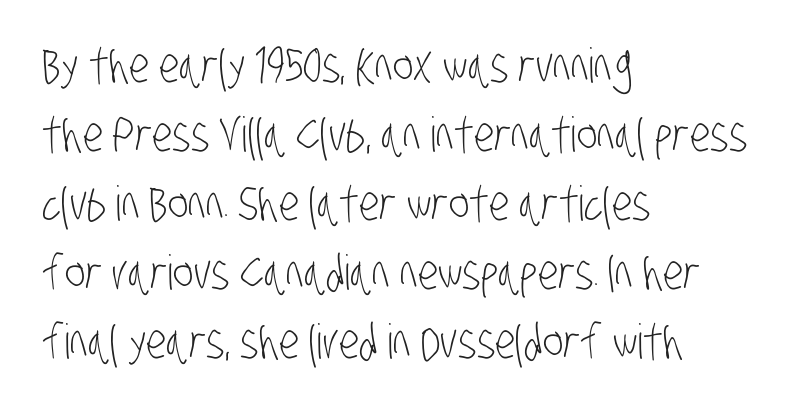
{"serif": "no", "bold": "no", "weight": "light", "width": "condensed", "stroke_contrast": "low", "x_height": "large", "monospaced": "no", "underline": "no", "align": "left", "line_spacing": "normal", "line_spacing_ratio": 1.44, "letter_spacing": "normal", "letter_spacing_em": 0.0, "glyph_px": 48}
